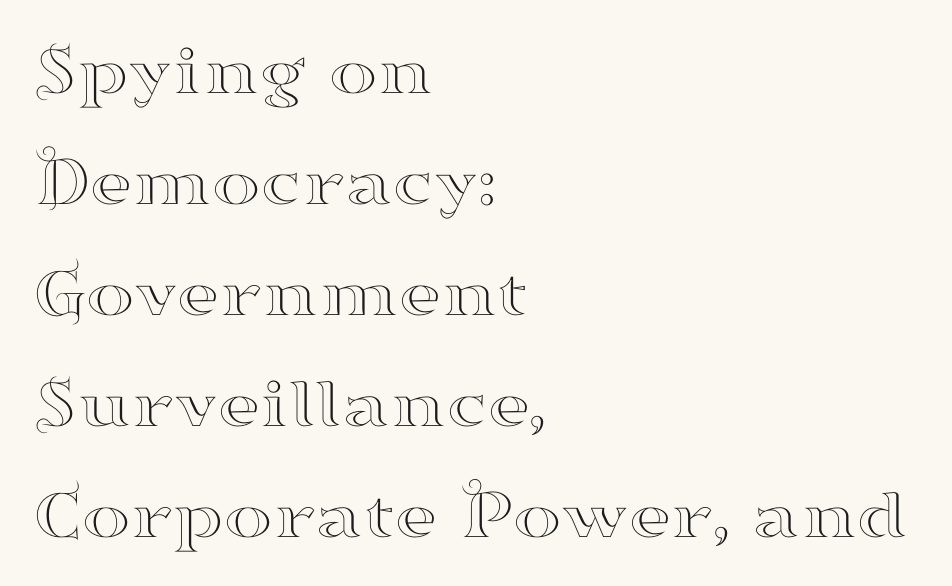
The image shows 73 px wide serif type, upright; set left-aligned, normal line spacing (1.52x), normal letter spacing, not underlined; high stroke contrast and a small x-height.
